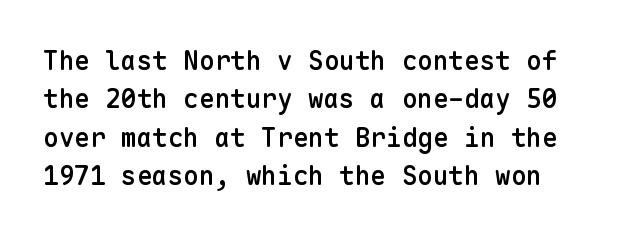
Q: Is the text bold? A: Semi-bold.
Q: Is the text italic (slanted)? A: No, it is upright.
Q: Is the text underlined? A: No.
Q: Is the spacing between letters normal or unusually wide? A: Normal.
Q: Is the spacing between lines tight, normal or loose? A: Normal.
